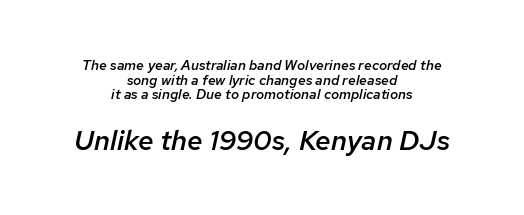
The passage shown is typed in a proportional face where columns would drift. Rendered with sloped, italic letterforms. Does the weight exceed regular? Yes, but only to semibold. The setting favours the middle, as headings and verse often do.
